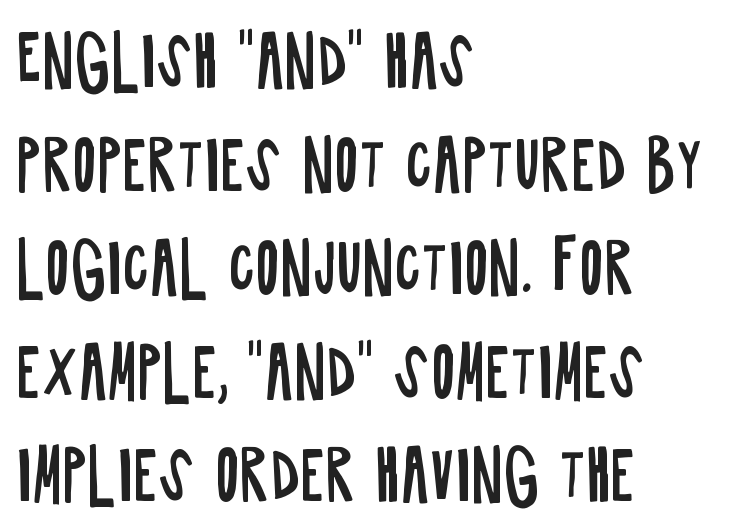
Q: Is the text bold? A: No.
Q: Is the text italic (slanted)? A: No, it is upright.
Q: Is the typeface a serif or a sans-serif typeface? A: Sans-serif.
Q: Is the text underlined? A: No.
Q: How is the paragraph aligned? A: Left-aligned.
Q: Is the spacing between letters normal or unusually wide? A: Normal.
Q: Is the spacing between lines tight, normal or loose? A: Normal.
Q: Width (condensed, normal, or wide)? A: Condensed.
Q: Stroke contrast? A: Low.
Q: x-height? A: Large.
Q: Monospaced? A: No.
